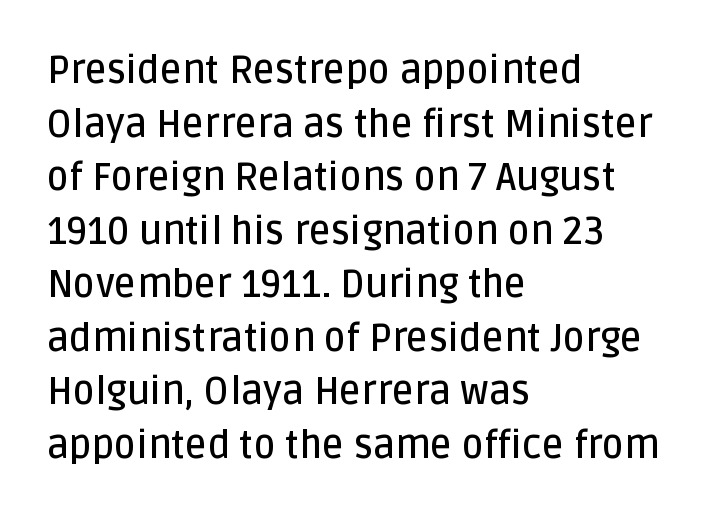
The image shows 38 px semibold sans-serif type, upright; set left-aligned, normal line spacing (1.41x), normal letter spacing, not underlined; low stroke contrast and a large x-height.
